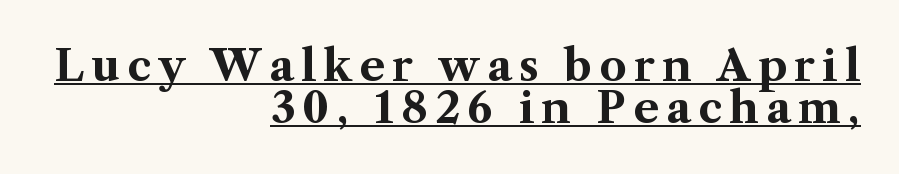
{"serif": "yes", "italic": "no", "bold": "yes", "weight": "bold", "width": "normal", "stroke_contrast": "medium", "x_height": "medium", "monospaced": "no", "underline": "yes", "align": "right", "line_spacing": "tight", "line_spacing_ratio": 0.97, "glyph_px": 43}
